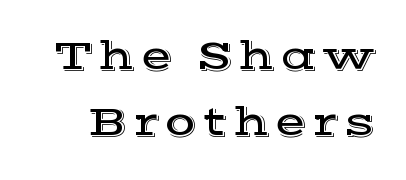
The image shows 42 px wide serif type, upright; set normal line spacing (1.57x), not underlined; a medium x-height.
